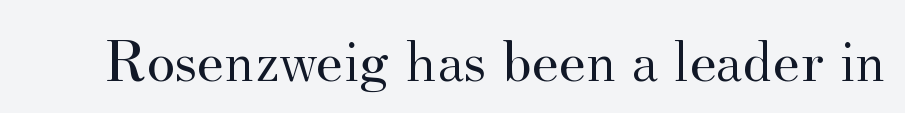
The image shows 61 px regular-weight serif type, upright; set normal letter spacing, not underlined; medium stroke contrast and a small x-height.
